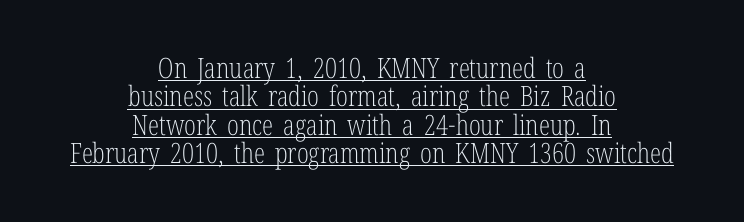
Q: Is the text bold? A: No.
Q: Is the text italic (slanted)? A: No, it is upright.
Q: Is the typeface a serif or a sans-serif typeface? A: Serif.
Q: Is the text underlined? A: Yes.
Q: How is the paragraph aligned? A: Centered.
Q: Is the spacing between letters normal or unusually wide? A: Normal.
Q: Is the spacing between lines tight, normal or loose? A: Tight.
Q: Width (condensed, normal, or wide)? A: Condensed.
Q: Stroke contrast? A: Low.
Q: x-height? A: Medium.
Q: Monospaced? A: No.
